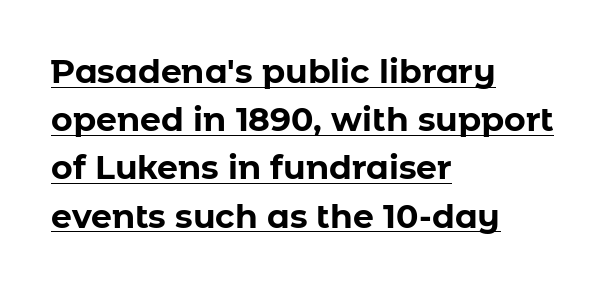
The image shows 33 px bold sans-serif type, upright; set left-aligned, normal line spacing (1.46x), normal letter spacing, underlined; low stroke contrast and a medium x-height.
